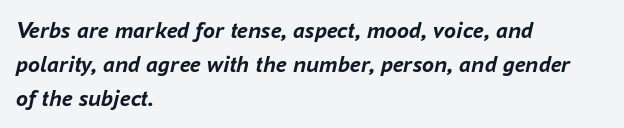
{"italic": "yes", "lean": "right", "slant_degrees": 16, "bold": "yes", "underline": "no", "align": "left", "line_spacing": "normal", "line_spacing_ratio": 1.41, "letter_spacing": "normal", "letter_spacing_em": 0.0, "glyph_px": 24}
